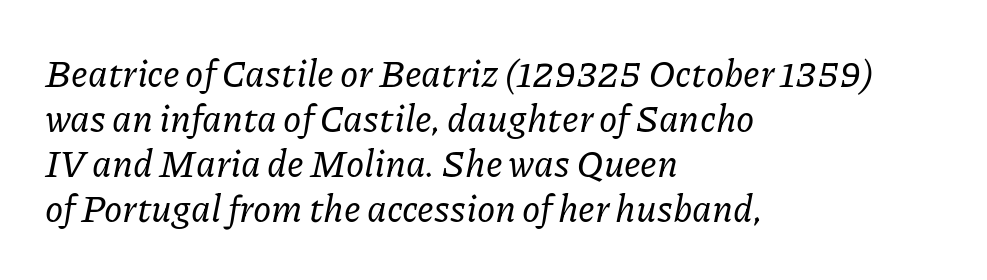
{"serif": "yes", "italic": "yes", "lean": "right", "slant_degrees": 11, "width": "normal", "stroke_contrast": "low", "x_height": "medium", "monospaced": "no", "underline": "no", "align": "left", "line_spacing_ratio": 1.22, "letter_spacing": "normal", "letter_spacing_em": 0.0, "glyph_px": 37}
